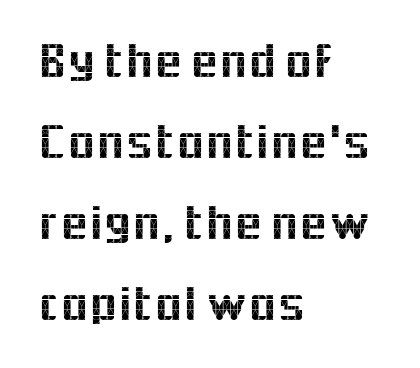
The zone under the glyphs is completely vacant. This sample keeps an unexceptional amount of space between lines. This is roman type, the default non-slanted kind. Varying glyph widths throughout — classic text-font behaviour. Every row of glyphs begins at an identical x-position on the left. In terms of letterform style, serifs are entirely absent.
